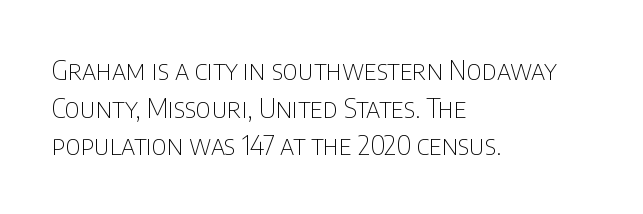
The image shows 27 px text type, upright; set left-aligned, normal line spacing (1.39x), normal letter spacing, not underlined.
